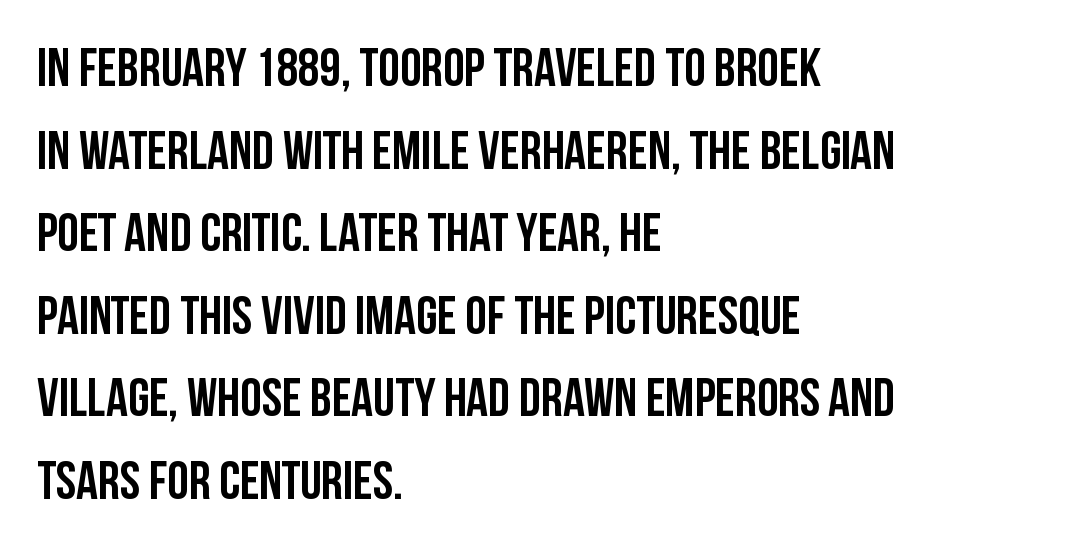
The image shows 54 px semibold, condensed sans-serif type, upright; set left-aligned, normal line spacing (1.53x), normal letter spacing, not underlined; low stroke contrast and a large x-height.
